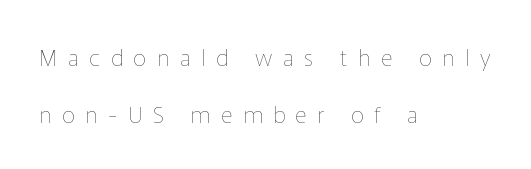
{"italic": "no", "bold": "no", "underline": "no", "align": "left", "line_spacing": "loose", "line_spacing_ratio": 2.47, "letter_spacing": "wide", "letter_spacing_em": 0.46, "glyph_px": 23}
